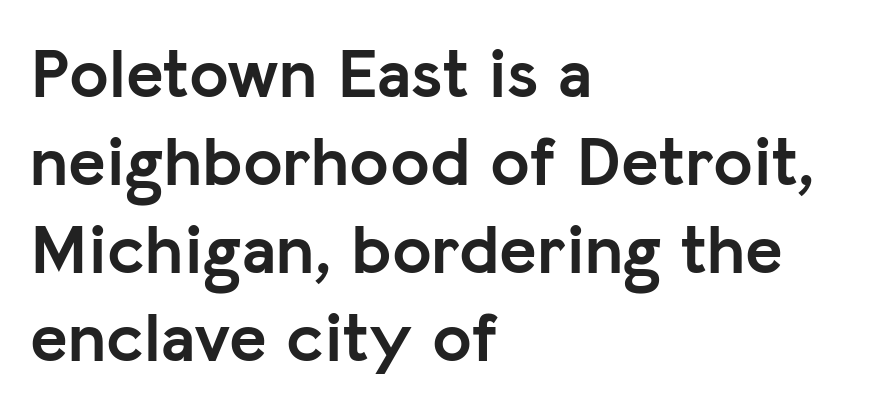
If you drew a ruler down the left edge, every line would touch it. The text was rendered using a sans face with plain stroke endings. A full-strength bold gives these letters their thick strokes. The gaps between neighbouring characters are ordinary and unremarkable. Anything drawn beneath the words? Only blank space. Posture: upright roman.
